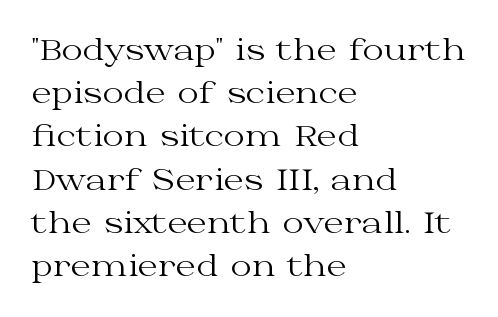
Q: Is the text bold? A: No.
Q: Is the text italic (slanted)? A: No, it is upright.
Q: Is the typeface a serif or a sans-serif typeface? A: Serif.
Q: Is the text underlined? A: No.
Q: How is the paragraph aligned? A: Left-aligned.
Q: Is the spacing between letters normal or unusually wide? A: Normal.
Q: Is the spacing between lines tight, normal or loose? A: Normal.
Q: Width (condensed, normal, or wide)? A: Wide.
Q: Stroke contrast? A: Medium.
Q: x-height? A: Medium.
Q: Monospaced? A: No.
